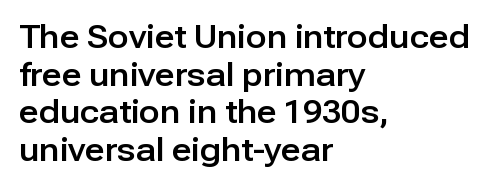
Q: Is the text italic (slanted)? A: No, it is upright.
Q: Is the typeface a serif or a sans-serif typeface? A: Sans-serif.
Q: Is the text underlined? A: No.
Q: How is the paragraph aligned? A: Left-aligned.
Q: Is the spacing between letters normal or unusually wide? A: Normal.
Q: Width (condensed, normal, or wide)? A: Normal.
Q: Stroke contrast? A: Low.
Q: x-height? A: Medium.
Q: Monospaced? A: No.
